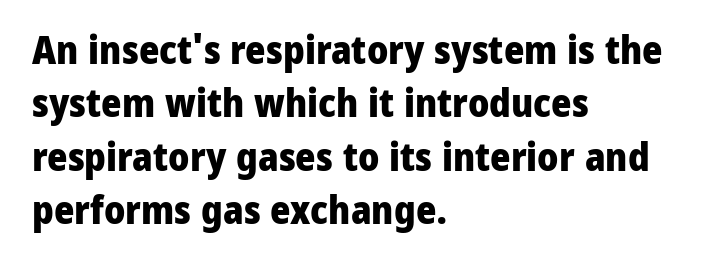
The image shows 39 px heavy sans-serif type, upright; set left-aligned, normal line spacing (1.37x), normal letter spacing, not underlined; low stroke contrast and a medium x-height.
